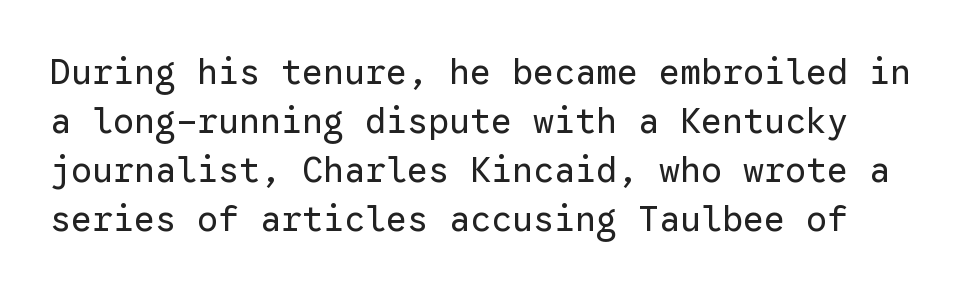
The image shows 35 px regular-weight sans-serif type, upright, monospaced; set normal line spacing (1.4x), normal letter spacing, not underlined; low stroke contrast and a medium x-height.
